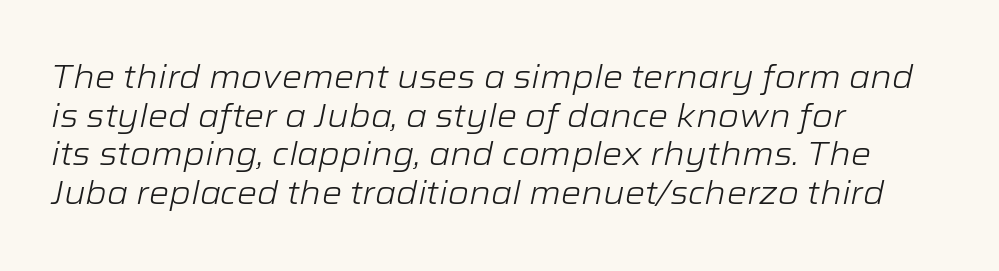
{"italic": "yes", "lean": "right", "slant_degrees": 12, "bold": "no", "weight": "light", "width": "wide", "stroke_contrast": "low", "x_height": "medium", "monospaced": "no", "underline": "no", "align": "left", "line_spacing_ratio": 1.21, "letter_spacing": "normal", "letter_spacing_em": 0.0, "glyph_px": 32}
